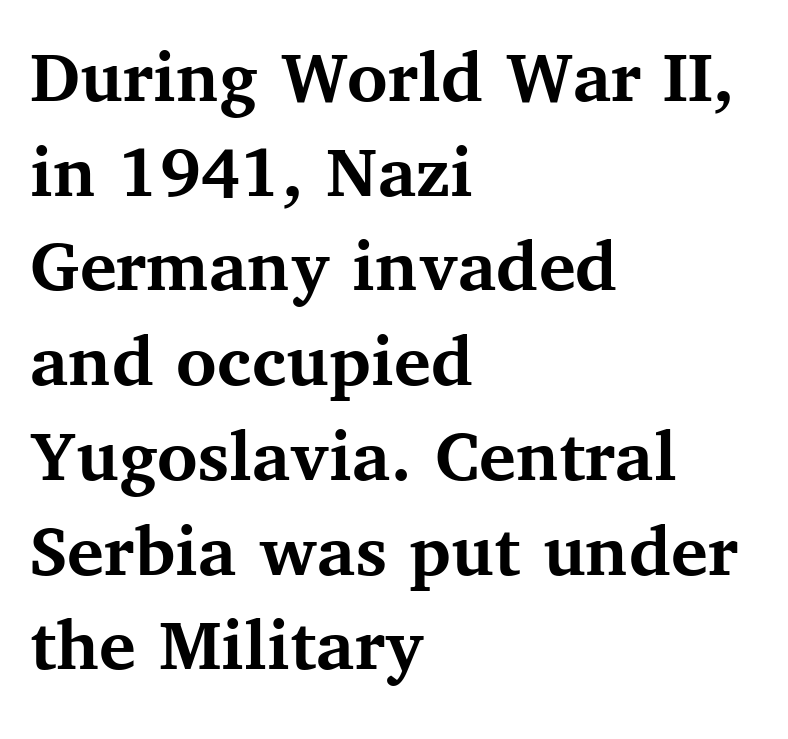
Compared with a centered layout, this one pins lines to the left instead. In terms of posture, this sample is upright. Is the letter spacing exaggerated? No — it looks like the ordinary default. Spacing verdict: proportional, widths tailored to each character.
